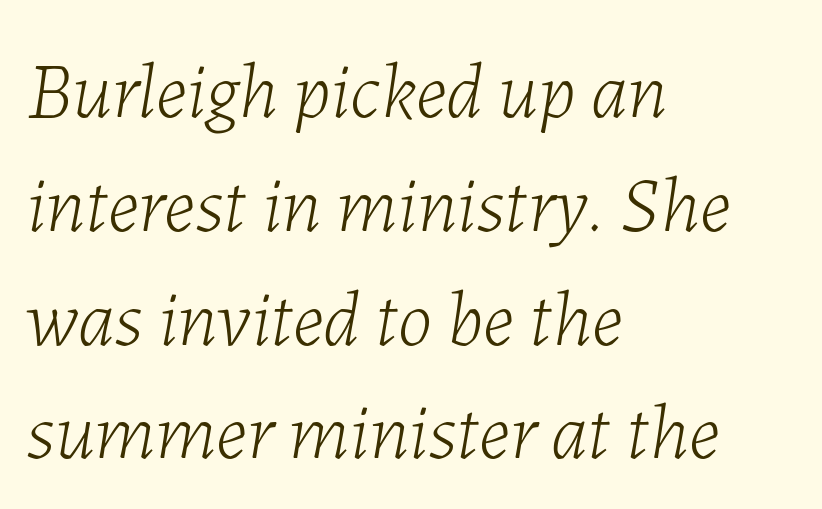
The image shows 79 px light type, italic (leaning right); set left-aligned, normal line spacing (1.44x), normal letter spacing, not underlined; low stroke contrast and a medium x-height.
